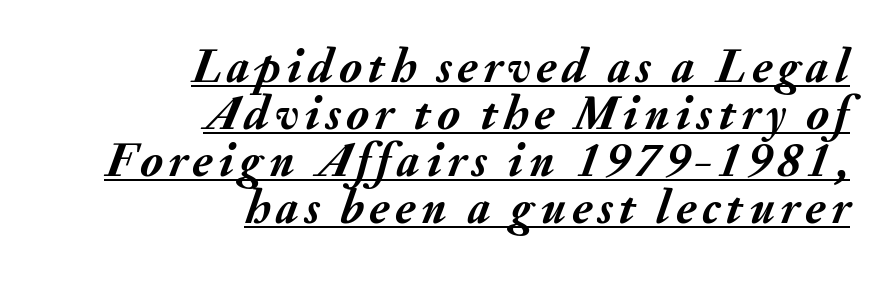
Q: Is the text bold? A: Yes.
Q: Is the text italic (slanted)? A: Yes, it leans right by about 20 degrees.
Q: Is the text underlined? A: Yes.
Q: How is the paragraph aligned? A: Right-aligned.
Q: Is the spacing between lines tight, normal or loose? A: Tight.
Q: Width (condensed, normal, or wide)? A: Normal.
Q: Stroke contrast? A: Medium.
Q: x-height? A: Small.
Q: Monospaced? A: No.
